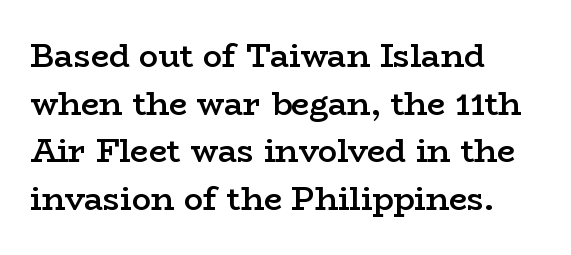
The image shows 32 px semibold, wide serif type, upright; set left-aligned, normal line spacing (1.49x), normal letter spacing, not underlined; low stroke contrast and a medium x-height.
